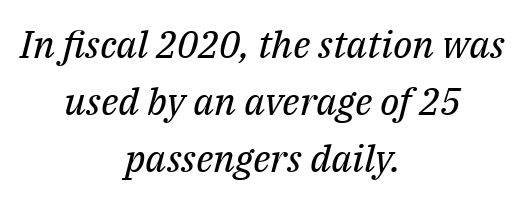
Q: Is the text bold? A: No.
Q: Is the text italic (slanted)? A: Yes, it leans right by about 14 degrees.
Q: Is the typeface a serif or a sans-serif typeface? A: Serif.
Q: Is the text underlined? A: No.
Q: How is the paragraph aligned? A: Centered.
Q: Is the spacing between letters normal or unusually wide? A: Normal.
Q: Is the spacing between lines tight, normal or loose? A: Normal.
Q: Width (condensed, normal, or wide)? A: Normal.
Q: Stroke contrast? A: Medium.
Q: x-height? A: Medium.
Q: Monospaced? A: No.
